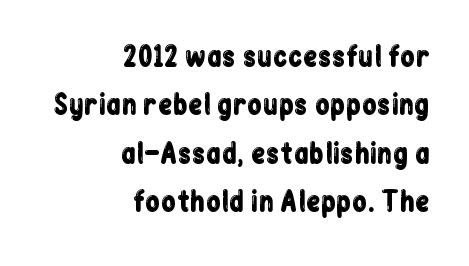
Q: Is the text italic (slanted)? A: No, it is upright.
Q: Is the text underlined? A: No.
Q: How is the paragraph aligned? A: Right-aligned.
Q: Is the spacing between letters normal or unusually wide? A: Normal.
